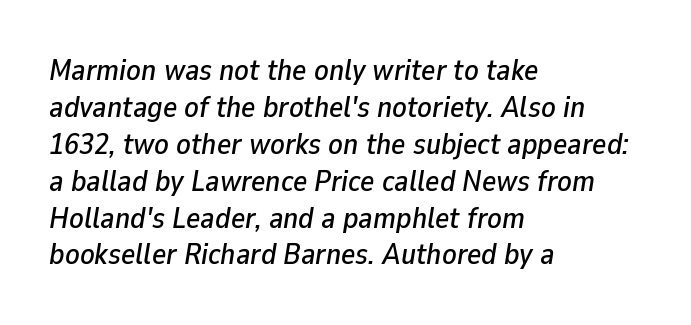
The image shows 30 px text type, italic (leaning right); set left-aligned, line spacing 1.23x, normal letter spacing, not underlined; low stroke contrast and a medium x-height.
